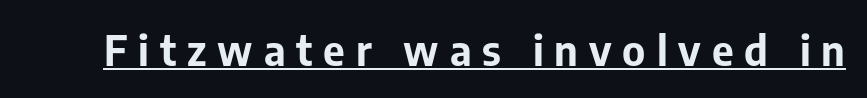
Pretty heavy lettering here — definitely bold. A typesetter would call this proportional, since set widths differ per character. The rendering uses the underline text-decoration. Ascenders rise straight up at ninety degrees. The passage shown is typeset with a sans-serif family.
